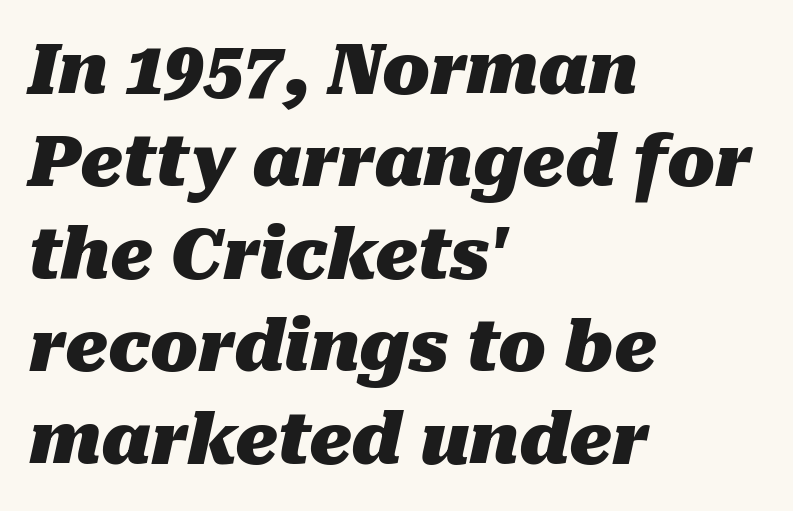
The rag falls on the right side of this text block. Characters are canted at an angle relative to the baseline's perpendicular. Whoever set this chose a conventional vertical rhythm. You'd pick this weight for a headline — it's a proper bold. The face used here is proportionally spaced, like ordinary book or web type. Standard letterfit; no display-style spreading of the glyphs.
